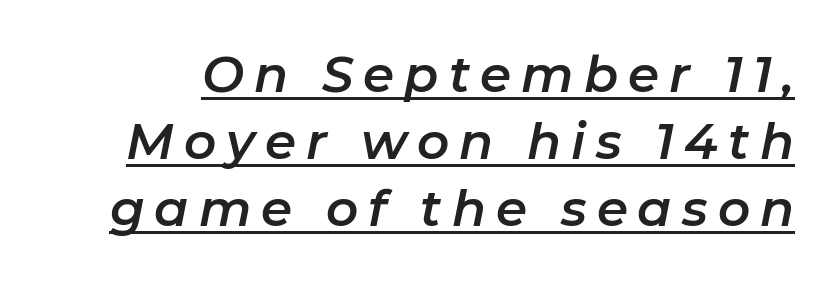
Designer's note — italics engaged. Characters follow at a spacing far wider than the type designer built in. Reading down the column, the eye jumps a familiar distance to each next line. A baseline rule has been typeset under these characters. These lines are rendered in a variable-pitch font.
